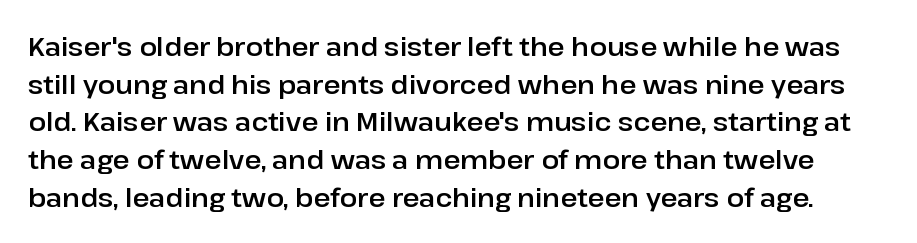
The image shows 26 px text type, upright; set normal line spacing (1.45x), normal letter spacing, not underlined.
